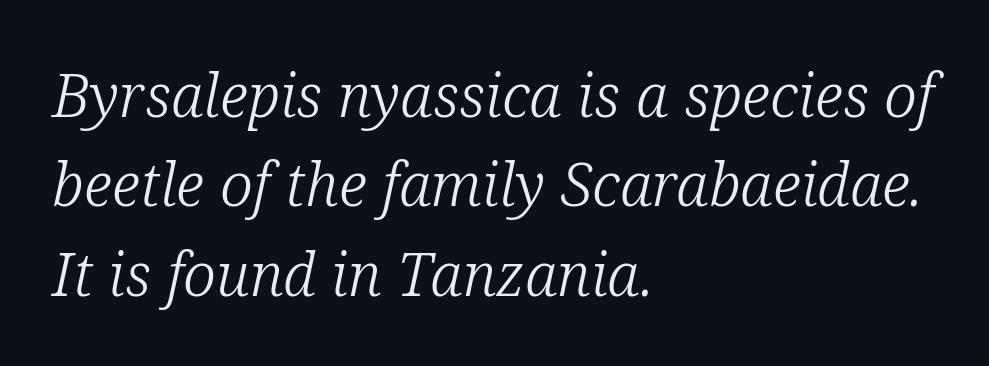
Glyph-to-glyph distance matches everyday printed text. An italicized treatment has been applied to the whole sample. Line starts are locked; line ends wander. You could not count columns in this text — the font is proportionally spaced. A typesetter would call this leading conventional body-copy spacing.
